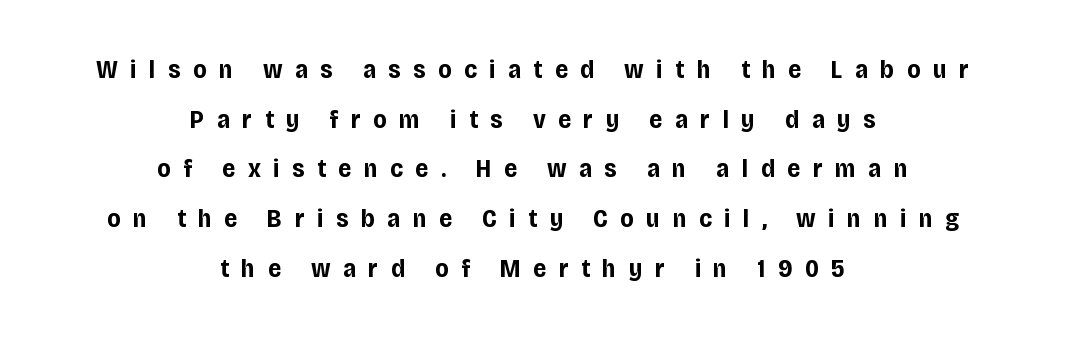
Q: Is the text bold? A: Yes.
Q: Is the text italic (slanted)? A: No, it is upright.
Q: Is the text underlined? A: No.
Q: How is the paragraph aligned? A: Centered.
Q: Is the spacing between letters normal or unusually wide? A: Unusually wide.
Q: Is the spacing between lines tight, normal or loose? A: Loose.
